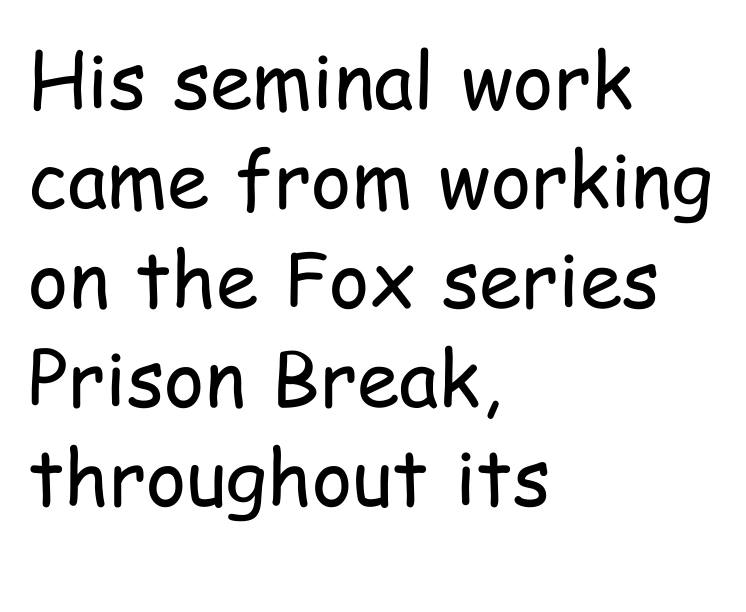
{"serif": "no", "italic": "no", "bold": "no", "weight": "regular", "width": "condensed", "stroke_contrast": "low", "x_height": "medium", "monospaced": "no", "underline": "no", "align": "left", "line_spacing": "normal", "line_spacing_ratio": 1.29, "letter_spacing": "normal", "letter_spacing_em": 0.0, "glyph_px": 77}
